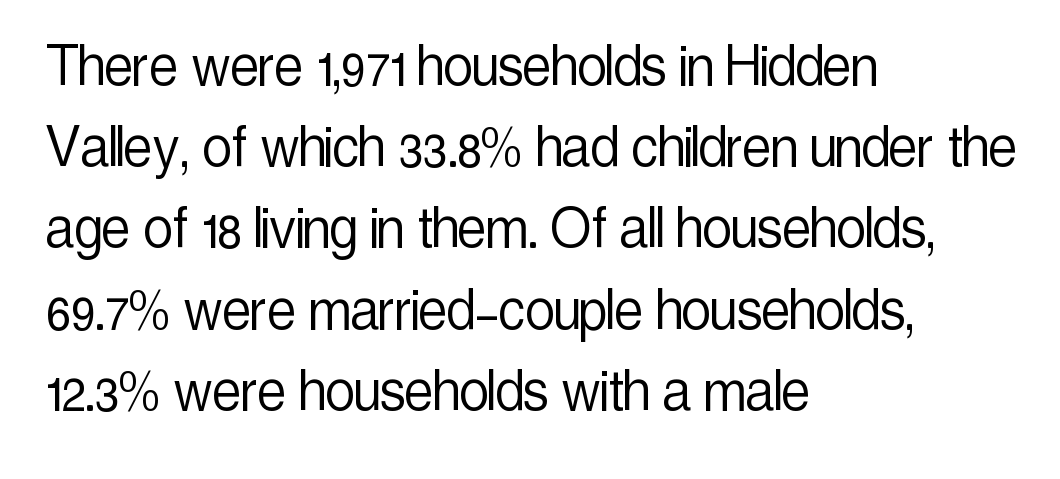
{"serif": "no", "italic": "no", "bold": "no", "weight": "light", "width": "condensed", "x_height": "medium", "monospaced": "no", "underline": "no", "align": "left", "line_spacing": "normal", "line_spacing_ratio": 1.25, "letter_spacing": "normal", "letter_spacing_em": 0.0, "glyph_px": 65}
